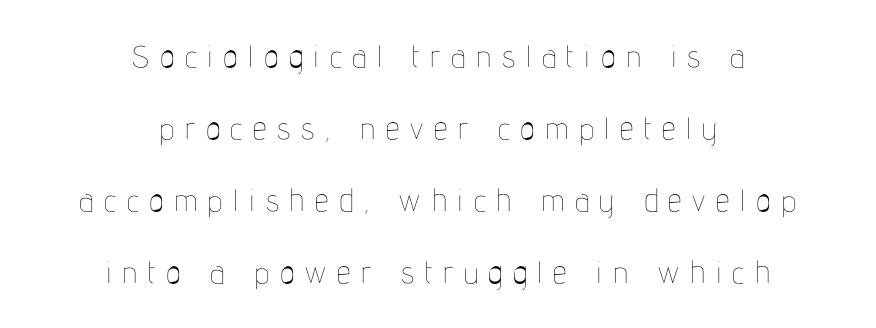
Q: Is the text bold? A: No.
Q: Is the text italic (slanted)? A: No, it is upright.
Q: Is the text underlined? A: No.
Q: How is the paragraph aligned? A: Centered.
Q: Is the spacing between letters normal or unusually wide? A: Unusually wide.
Q: Is the spacing between lines tight, normal or loose? A: Loose.
Q: Width (condensed, normal, or wide)? A: Condensed.
Q: Stroke contrast? A: Low.
Q: x-height? A: Medium.
Q: Monospaced? A: No.
